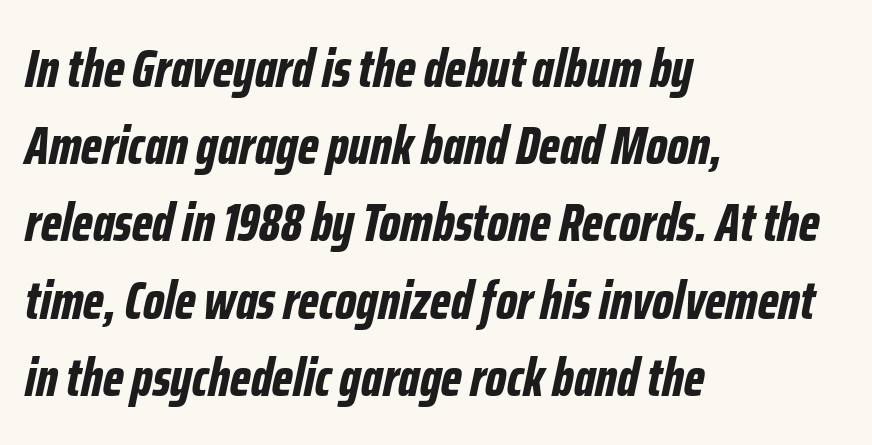
Q: Is the text bold? A: Yes.
Q: Is the text italic (slanted)? A: Yes, it leans right by about 12 degrees.
Q: Is the text underlined? A: No.
Q: How is the paragraph aligned? A: Left-aligned.
Q: Is the spacing between letters normal or unusually wide? A: Normal.
Q: Is the spacing between lines tight, normal or loose? A: Normal.
Q: Width (condensed, normal, or wide)? A: Condensed.
Q: Stroke contrast? A: Low.
Q: x-height? A: Medium.
Q: Monospaced? A: No.
